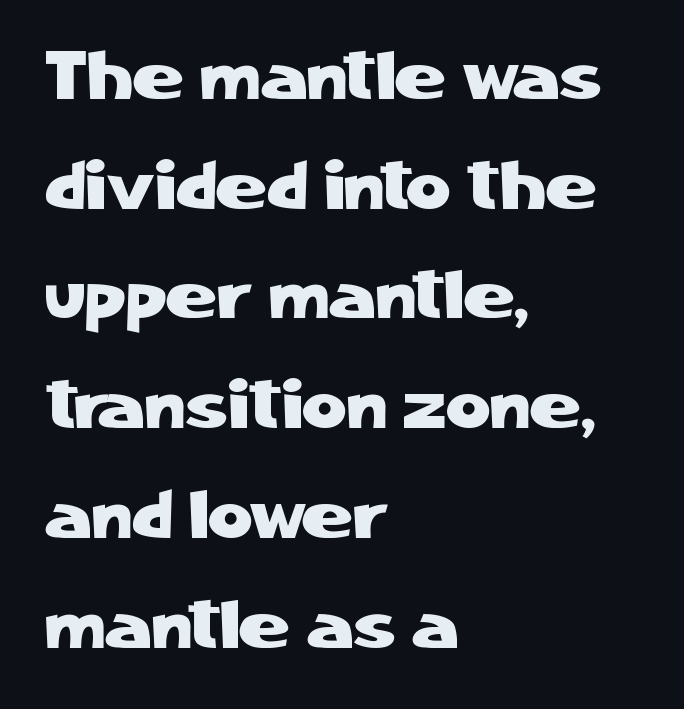
In terms of posture, this sample is upright. You could call the tracking neutral — neither tight nor loose. Letters rest on an invisible, unmarked baseline. The rendering uses a moderate line-height, typical for paragraphs. The face used here is a sans, in the tradition of grotesques and geometrics. Spacing verdict: proportional, widths tailored to each character.
